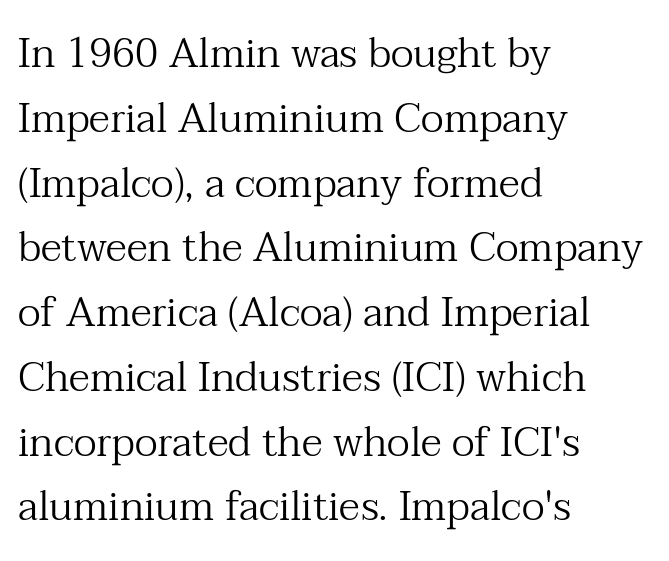
The image shows 41 px regular-weight serif type, upright; set left-aligned, normal line spacing (1.58x), normal letter spacing, not underlined; medium stroke contrast and a medium x-height.
